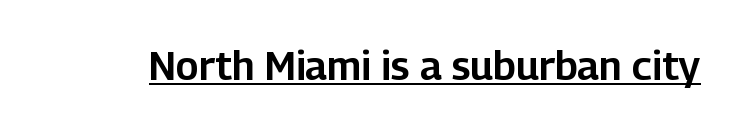
Q: Is the text italic (slanted)? A: No, it is upright.
Q: Is the typeface a serif or a sans-serif typeface? A: Sans-serif.
Q: Is the text underlined? A: Yes.
Q: Is the spacing between letters normal or unusually wide? A: Normal.
Q: Width (condensed, normal, or wide)? A: Normal.
Q: Stroke contrast? A: Low.
Q: x-height? A: Medium.
Q: Monospaced? A: No.
